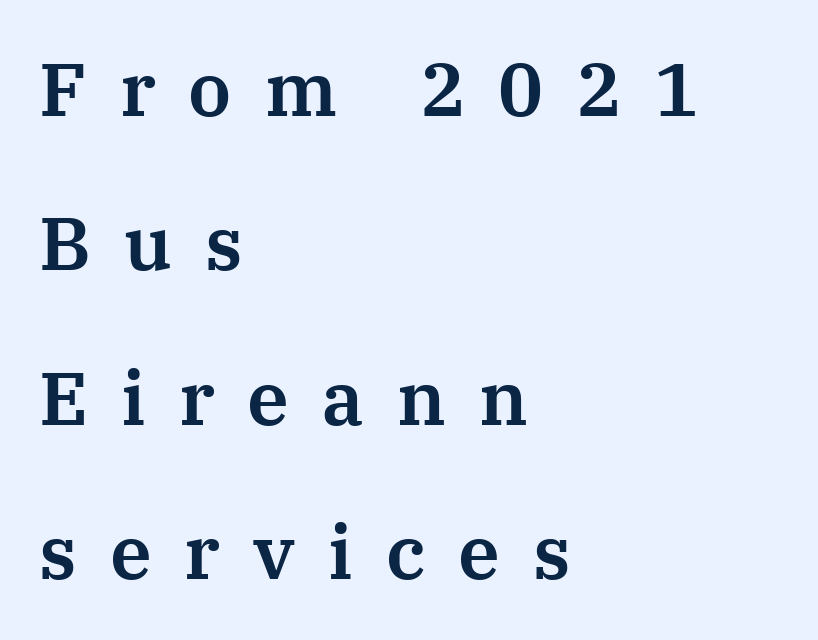
{"serif": "yes", "italic": "no", "width": "normal", "stroke_contrast": "medium", "x_height": "medium", "monospaced": "no", "underline": "no", "align": "left", "line_spacing": "loose", "line_spacing_ratio": 2.06, "letter_spacing": "wide", "letter_spacing_em": 0.44, "glyph_px": 75}
